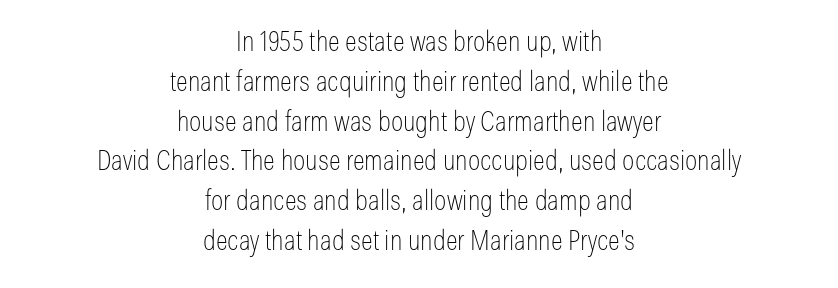
The image shows 28 px thin, condensed sans-serif type, upright; set centered, normal line spacing (1.42x), normal letter spacing, not underlined; low stroke contrast and a medium x-height.
